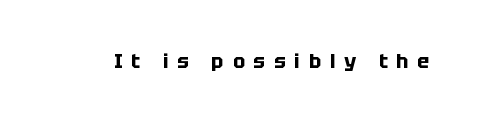
Q: Is the text bold? A: Yes.
Q: Is the text italic (slanted)? A: No, it is upright.
Q: Is the text underlined? A: No.
Q: Is the spacing between letters normal or unusually wide? A: Unusually wide.
